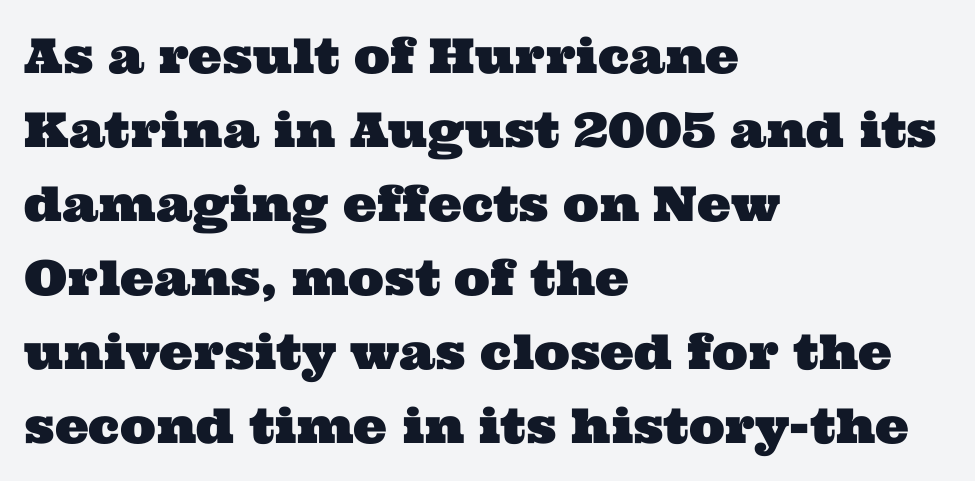
{"serif": "yes", "width": "wide", "stroke_contrast": "medium", "x_height": "medium", "monospaced": "no", "underline": "no", "align": "left", "line_spacing": "normal", "line_spacing_ratio": 1.54, "letter_spacing": "normal", "letter_spacing_em": 0.0, "glyph_px": 48}
